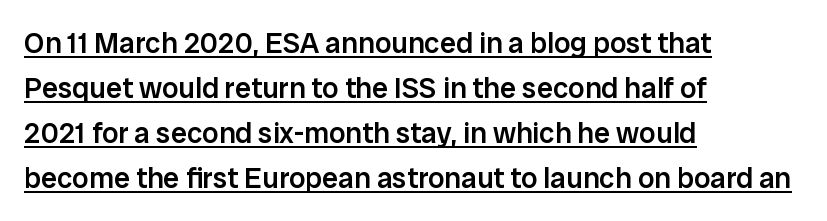
Teacher's note: observe the even left margin — that is flush-left alignment. The block of text has a typical density, with ordinary space between rows. The axis of the letterforms is exactly vertical. Check where the strokes stop: nothing finishes them off — pure sans.
